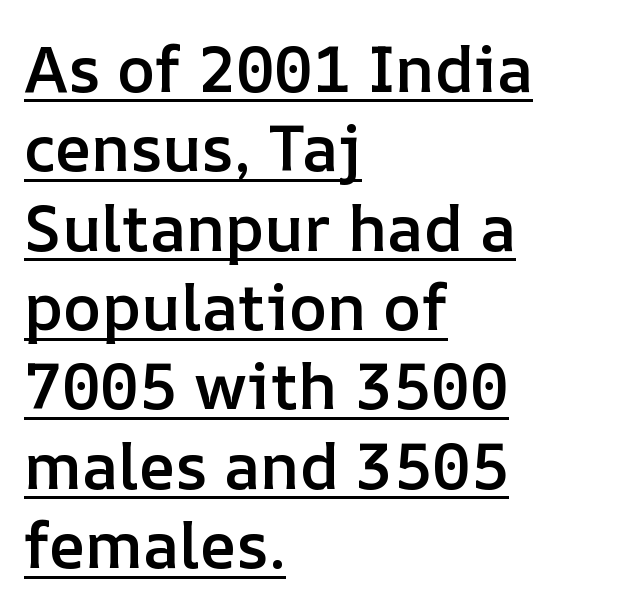
Summary of weight: moderately heavy, a semibold. Characters follow at the spacing the type designer built in. Posture: vertical. Looks like regular typesetting: each glyph gets only the width it needs. The text block is weighted toward the left margin, trailing off unevenly rightward.
